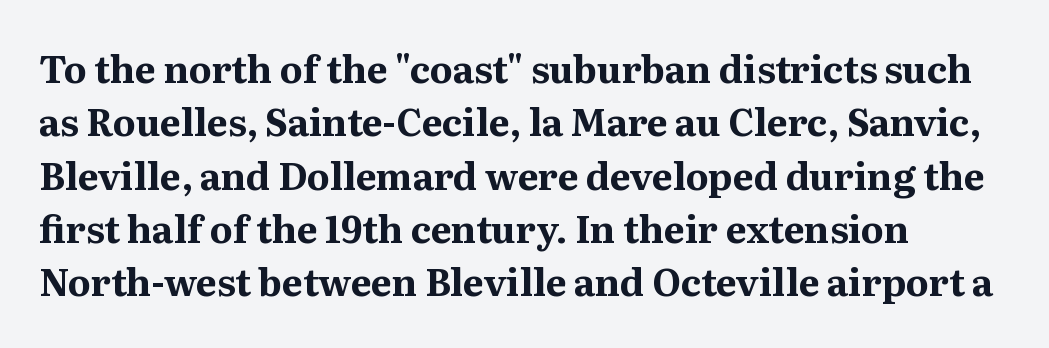
The image shows 37 px bold serif type, upright; set left-aligned, normal line spacing (1.44x), normal letter spacing, not underlined; medium stroke contrast and a medium x-height.
